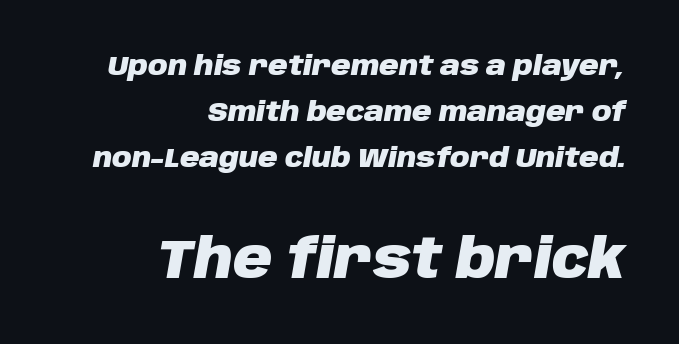
The image shows 54 px heavy type, italic (leaning right); set right-aligned, line spacing 1.71x, normal letter spacing, not underlined; the second (bottom) block is 2.0x larger; low stroke contrast and a large x-height.
